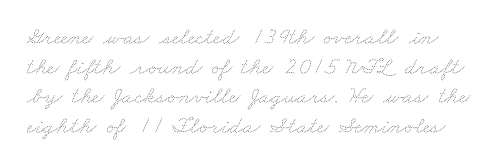
Q: Is the text bold? A: No.
Q: Is the text underlined? A: No.
Q: Is the spacing between letters normal or unusually wide? A: Normal.
